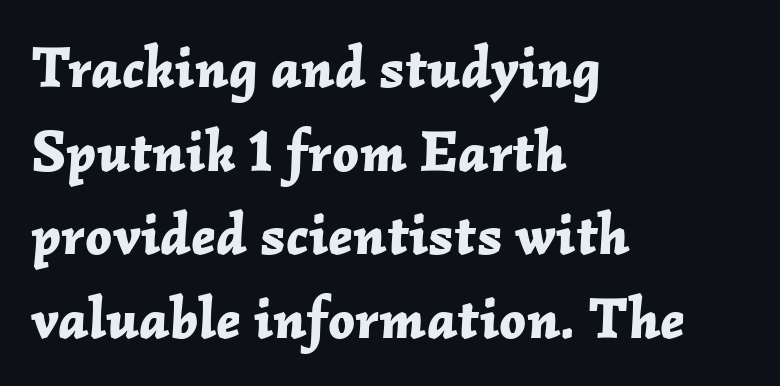
{"italic": "yes", "lean": "right", "slant_degrees": 2, "bold": "yes", "weight": "bold", "width": "normal", "stroke_contrast": "low", "x_height": "medium", "monospaced": "no", "underline": "no", "align": "left", "line_spacing": "normal", "line_spacing_ratio": 1.44, "letter_spacing": "normal", "letter_spacing_em": 0.0, "glyph_px": 58}
